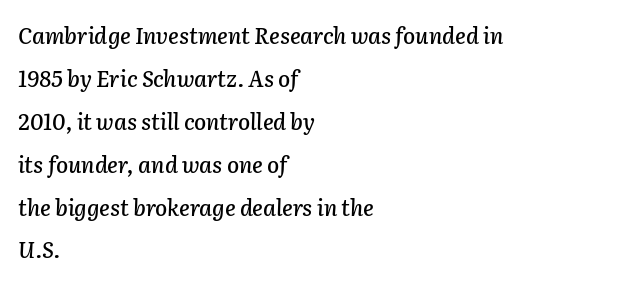
The image shows 22 px text type, italic (leaning right); set left-aligned, loose line spacing (1.95x), normal letter spacing, not underlined.
